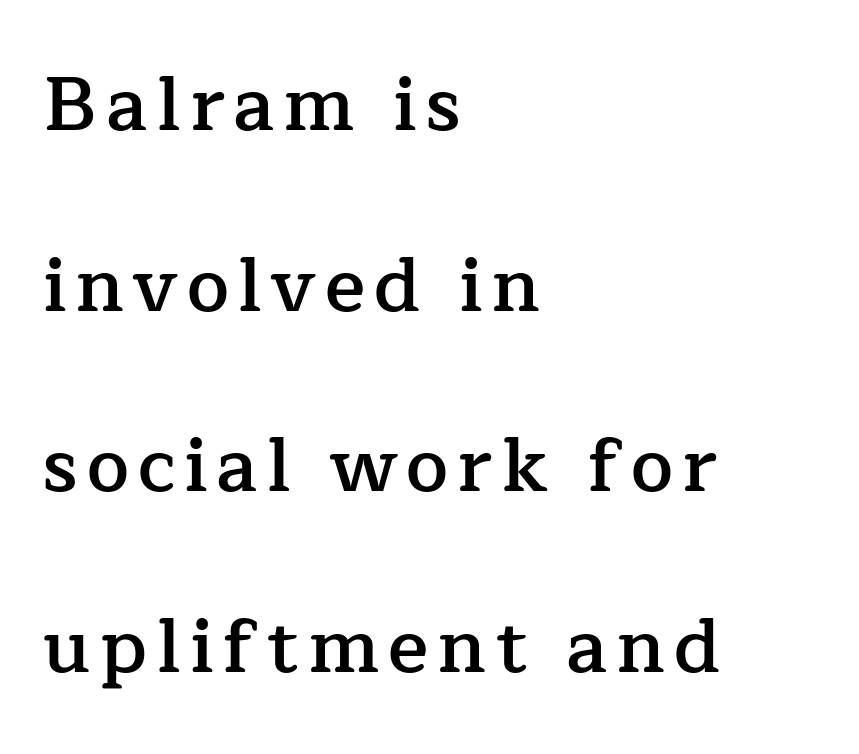
Which margin do the lines hug? The left one — the right edge is uneven. The passage shown is typeset with a serif family. The lines are spread far apart with generous leading. Is this a fixed-width face? No — the glyphs have proportional, varying widths.
